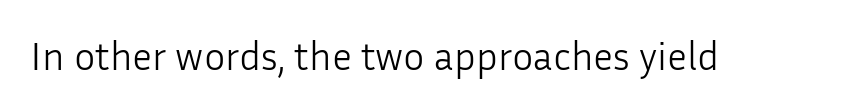
The image shows 40 px light sans-serif type, upright; set normal letter spacing, not underlined; low stroke contrast and a medium x-height.
